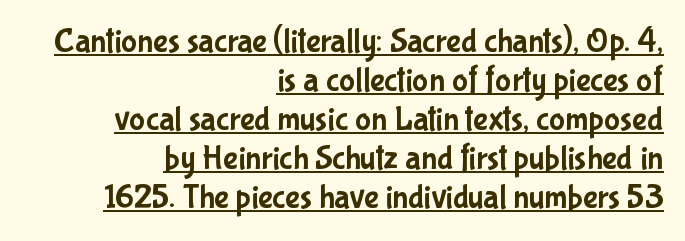
{"serif": "no", "italic": "no", "width": "condensed", "stroke_contrast": "low", "x_height": "medium", "monospaced": "no", "underline": "yes", "align": "right", "line_spacing": "tight", "line_spacing_ratio": 1.15, "letter_spacing": "normal", "letter_spacing_em": 0.0, "glyph_px": 34}
